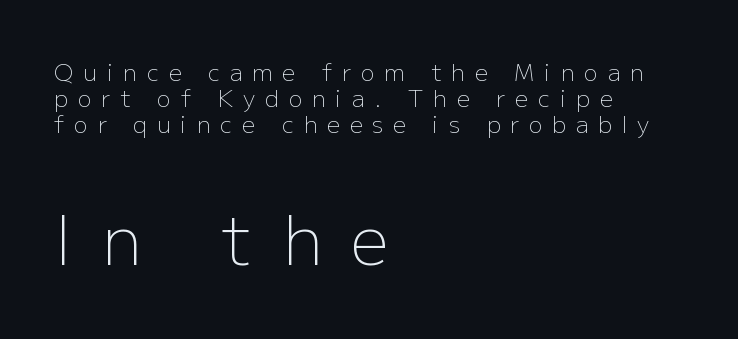
Q: Is the text bold? A: No.
Q: Is the text italic (slanted)? A: No, it is upright.
Q: Is the typeface a serif or a sans-serif typeface? A: Sans-serif.
Q: Is the text underlined? A: No.
Q: How is the paragraph aligned? A: Left-aligned.
Q: Is the spacing between letters normal or unusually wide? A: Unusually wide.
Q: Is the spacing between lines tight, normal or loose? A: Tight.
Q: Which block of text is set in a larger size, the first (top) or the second (bottom)? A: The second (bottom) one.
Q: Width (condensed, normal, or wide)? A: Normal.
Q: Stroke contrast? A: Low.
Q: x-height? A: Medium.
Q: Monospaced? A: No.
